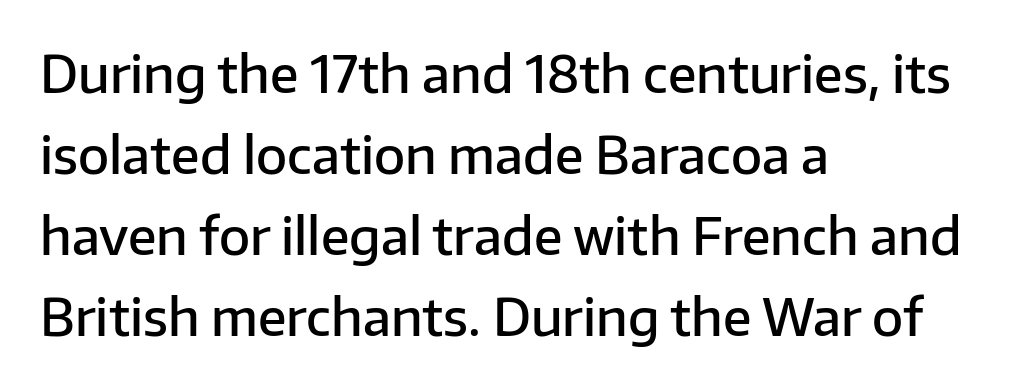
The image shows 51 px semibold sans-serif type, upright; set left-aligned, normal line spacing (1.59x), normal letter spacing, not underlined; low stroke contrast and a medium x-height.
